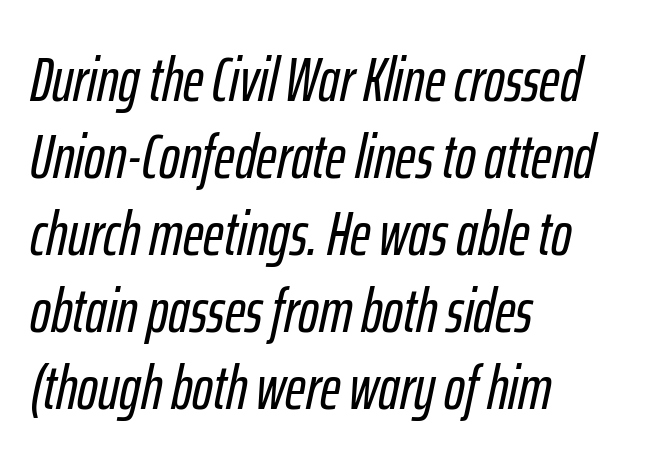
The image shows 62 px condensed type, italic (leaning right); set left-aligned, line spacing 1.24x, normal letter spacing, not underlined; low stroke contrast and a medium x-height.
